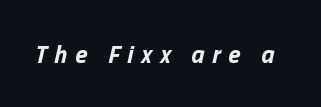
The image shows 25 px bold type, italic (leaning right); set unusually wide letter spacing (+0.31 em), not underlined.
